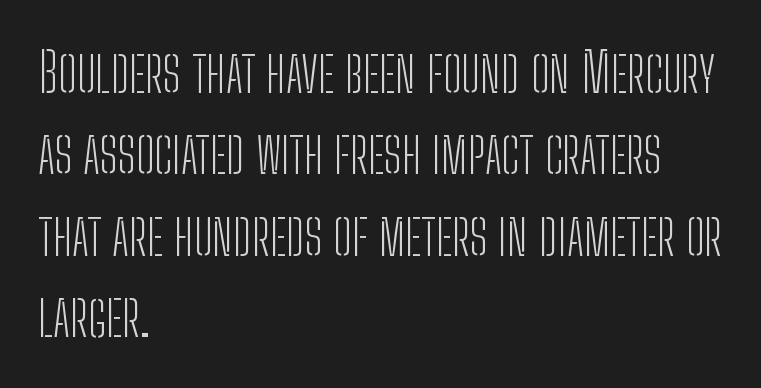
Is the type heavy? It reads as light-to-regular instead. Style check: upright. The face used here is rendered with its standard letterfit. Letterform terminals end flat and unadorned throughout the passage.
